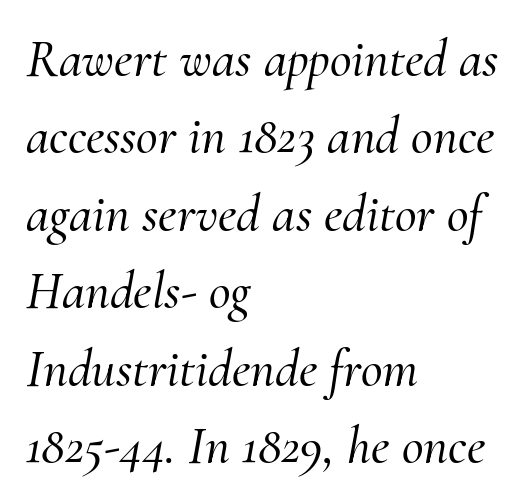
{"serif": "yes", "italic": "yes", "lean": "right", "slant_degrees": 10, "width": "normal", "stroke_contrast": "medium", "x_height": "small", "monospaced": "no", "underline": "no", "align": "left", "line_spacing": "normal", "line_spacing_ratio": 1.46, "letter_spacing": "normal", "letter_spacing_em": 0.0, "glyph_px": 53}
